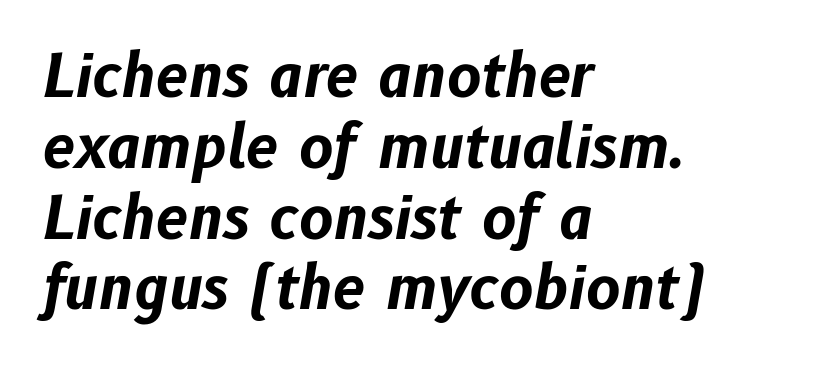
Q: Is the text bold? A: Yes.
Q: Is the text italic (slanted)? A: Yes, it leans right by about 10 degrees.
Q: Is the text underlined? A: No.
Q: How is the paragraph aligned? A: Left-aligned.
Q: Is the spacing between letters normal or unusually wide? A: Normal.
Q: Width (condensed, normal, or wide)? A: Normal.
Q: Stroke contrast? A: Low.
Q: x-height? A: Medium.
Q: Monospaced? A: No.
